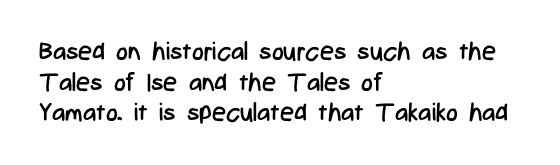
Q: Is the text bold? A: No.
Q: Is the text italic (slanted)? A: No, it is upright.
Q: Is the text underlined? A: No.
Q: How is the paragraph aligned? A: Left-aligned.
Q: Is the spacing between letters normal or unusually wide? A: Normal.
